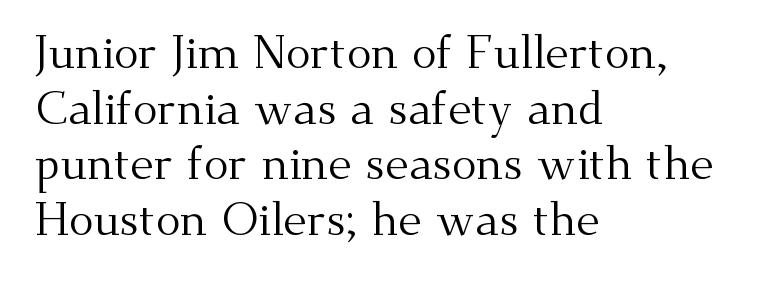
{"serif": "yes", "italic": "no", "bold": "no", "weight": "regular", "width": "normal", "stroke_contrast": "medium", "x_height": "small", "monospaced": "no", "underline": "no", "align": "left", "line_spacing_ratio": 1.21, "letter_spacing": "normal", "letter_spacing_em": 0.0, "glyph_px": 46}
